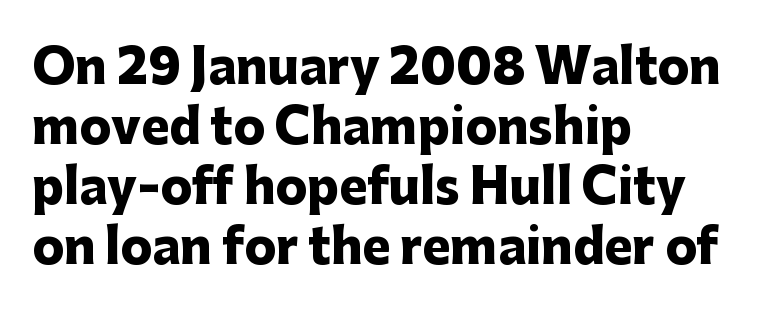
The image shows 47 px heavy sans-serif type, upright; set left-aligned, normal line spacing (1.28x), normal letter spacing, not underlined; low stroke contrast and a medium x-height.
